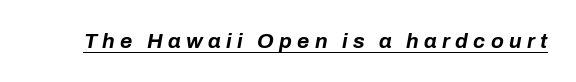
The image shows 21 px bold type, italic (leaning right); set unusually wide letter spacing (+0.25 em), underlined.
